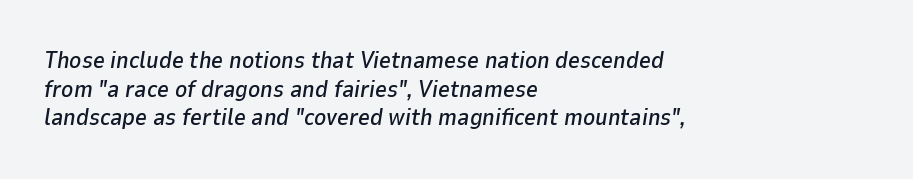
The image shows 23 px text type, italic (leaning right); set left-aligned, line spacing 1.24x, normal letter spacing, not underlined.
